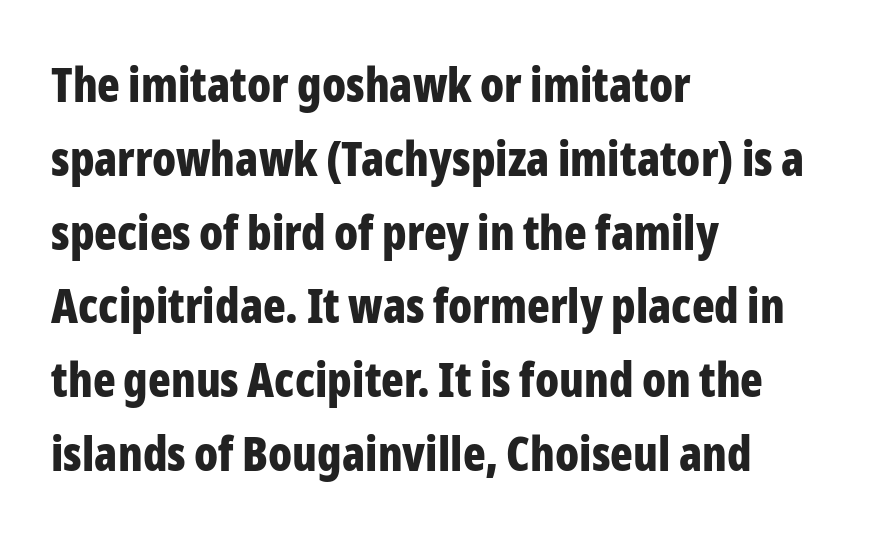
Visually the block forms a straight wall on the left and a jagged coastline on the right. The typesetting leans heavy: a genuine bold. The letters advance in unequal steps, a hallmark of proportional type. Posture: vertical. This sample uses a sans-serif face.
